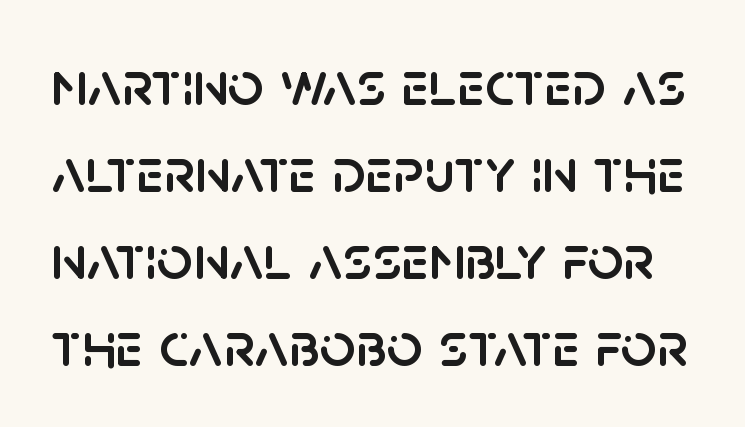
The image shows 63 px sans-serif type, upright; set normal line spacing (1.38x), normal letter spacing, not underlined; low stroke contrast and a large x-height.
